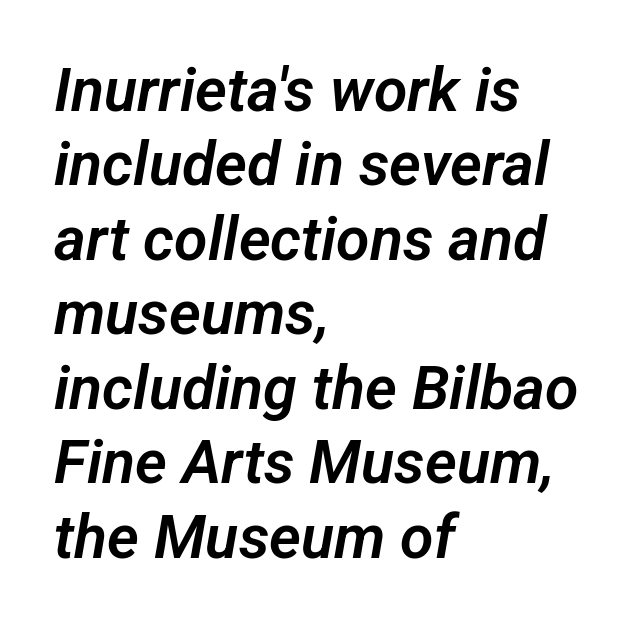
The image shows 61 px sans-serif type; set left-aligned, line spacing 1.22x, normal letter spacing, not underlined; low stroke contrast and a medium x-height.
